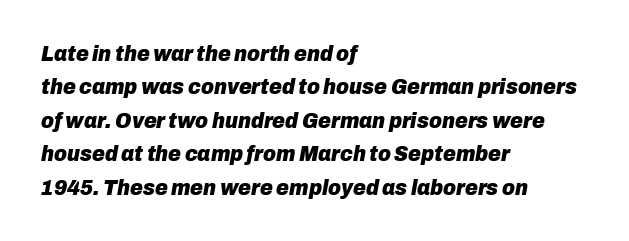
No word sits above an underline. How are the letters spaced? Ordinarily, with no added tracking. Does the lettering tilt? It does — this is italic. Every row of glyphs begins at an identical x-position on the left.
